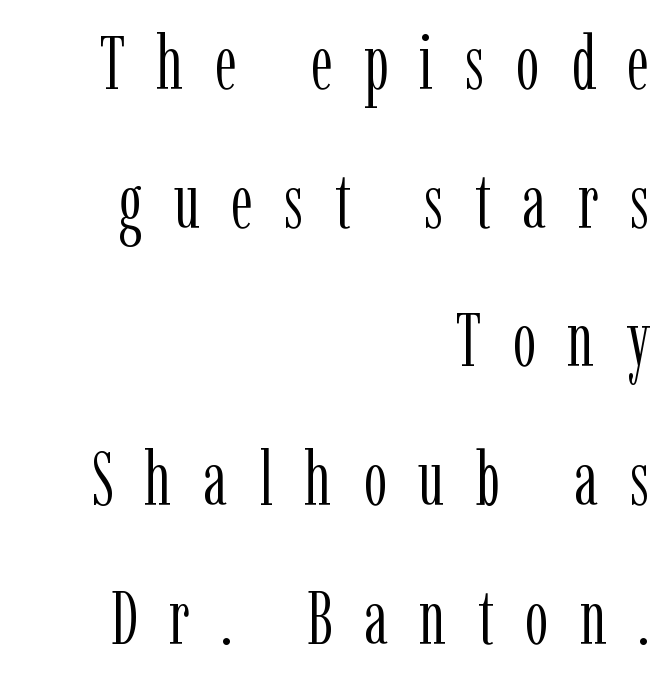
The image shows 75 px light, condensed serif type, upright; set right-aligned, line spacing 1.85x, unusually wide letter spacing (+0.42 em), not underlined; low stroke contrast and a medium x-height.
